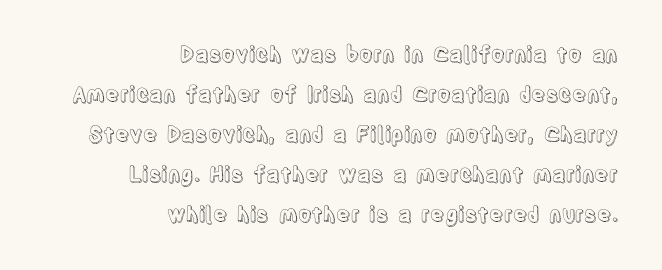
Line ends are locked; line starts wander. This is the regular roman posture of the typeface. Quick note: underline off. The designer dialed line spacing up above the default. The passage shown has conventional tracking throughout.
